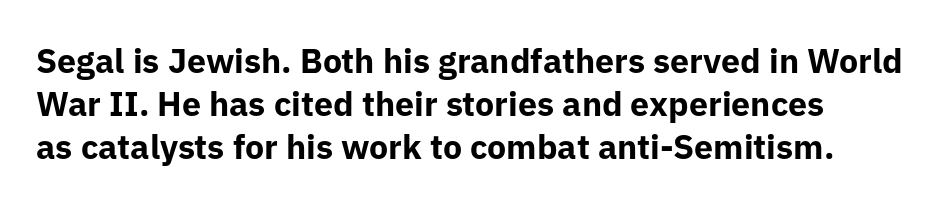
Q: Is the text bold? A: Yes.
Q: Is the text italic (slanted)? A: No, it is upright.
Q: Is the typeface a serif or a sans-serif typeface? A: Sans-serif.
Q: Is the text underlined? A: No.
Q: Is the spacing between letters normal or unusually wide? A: Normal.
Q: Is the spacing between lines tight, normal or loose? A: Normal.
Q: Width (condensed, normal, or wide)? A: Normal.
Q: Stroke contrast? A: Low.
Q: x-height? A: Medium.
Q: Monospaced? A: No.
